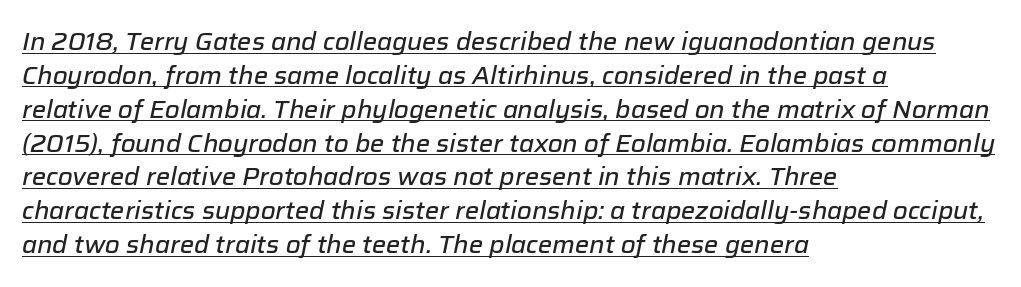
Q: Is the text italic (slanted)? A: Yes, it leans right by about 12 degrees.
Q: Is the text underlined? A: Yes.
Q: How is the paragraph aligned? A: Left-aligned.
Q: Is the spacing between letters normal or unusually wide? A: Normal.
Q: Is the spacing between lines tight, normal or loose? A: Normal.
